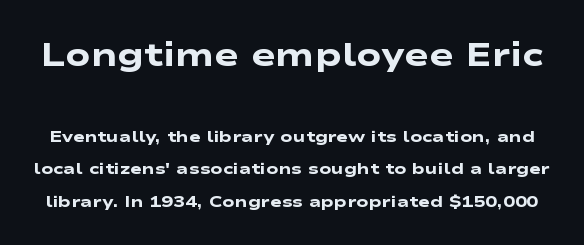
The image shows 33 px heavy, wide sans-serif type; set loose line spacing (2.02x), normal letter spacing, not underlined; the first (top) block is 2.06x larger; low stroke contrast and a medium x-height.
